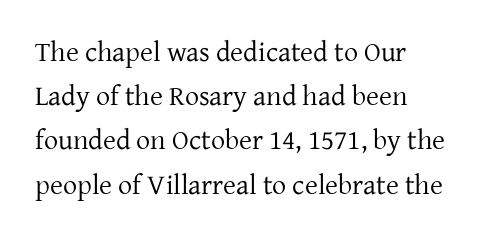
Italic? Not at all — the glyphs are vertical. Horizontally, the lines are justified to the leading edge only. No extra tracking has been applied to these lines. I'd call this a serif setting — the letters wear small feet.
